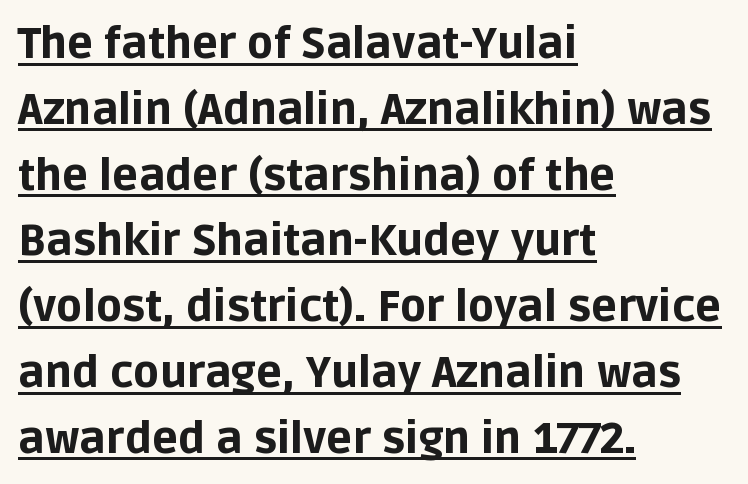
The image shows 43 px bold sans-serif type, upright; set left-aligned, normal line spacing (1.53x), normal letter spacing, underlined; low stroke contrast and a large x-height.
